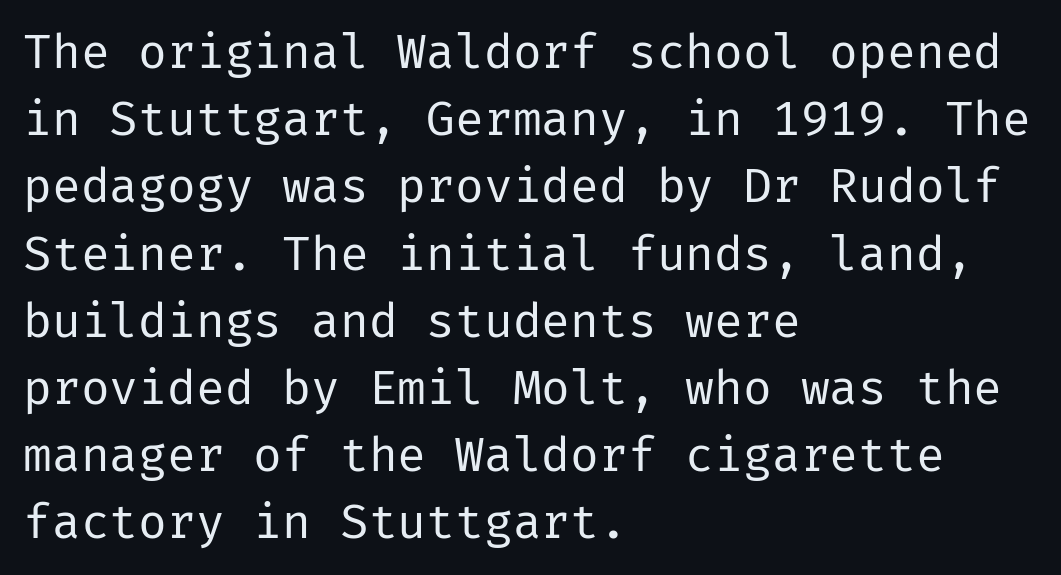
{"serif": "no", "italic": "no", "bold": "no", "weight": "regular", "width": "normal", "stroke_contrast": "low", "x_height": "medium", "underline": "no", "align": "left", "line_spacing": "normal", "line_spacing_ratio": 1.4, "letter_spacing": "normal", "letter_spacing_em": 0.0, "glyph_px": 48}
